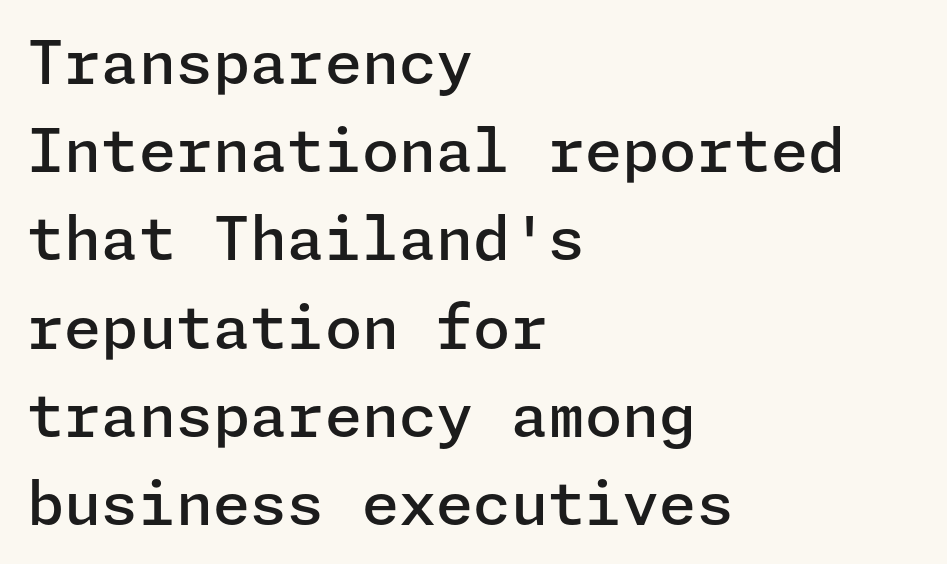
{"serif": "no", "italic": "no", "bold": "semi", "weight": "semibold", "width": "normal", "stroke_contrast": "low", "x_height": "medium", "underline": "no", "align": "left", "line_spacing": "normal", "line_spacing_ratio": 1.47, "letter_spacing": "normal", "letter_spacing_em": 0.0, "glyph_px": 60}
